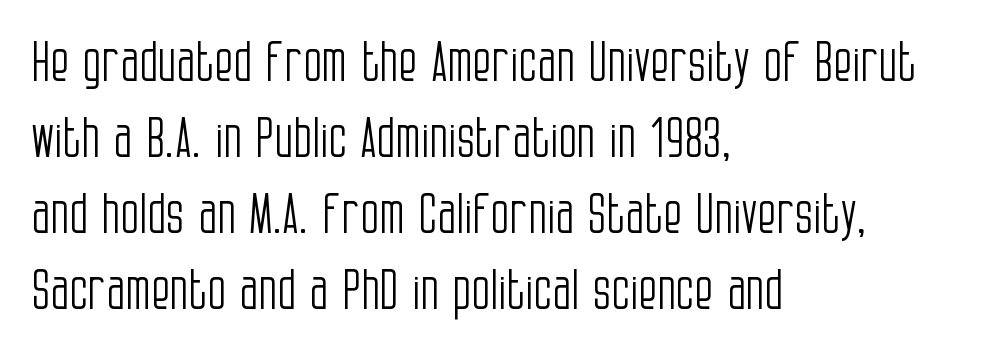
Style check: upright. Unmarked baselines from the first word to the last. Character widths vary here, with narrow letters taking less room than wide ones. The characters are drawn with everyday or finer stroke widths.
